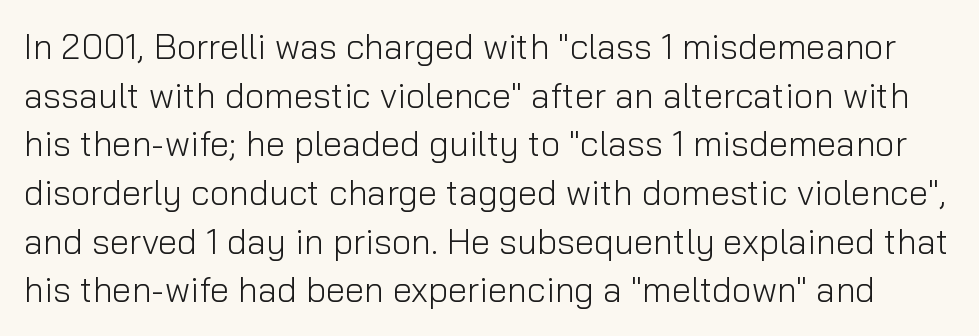
Looks like regular typesetting: each glyph gets only the width it needs. The letterforms sit shoulder to shoulder at normal distance. A clean baseline with only descenders dipping below it. Students, observe: this is what conventionally led text looks like. No chunkiness to these letters — they're not bold. Serif or sans? Sans — the stroke terminals are bare.
